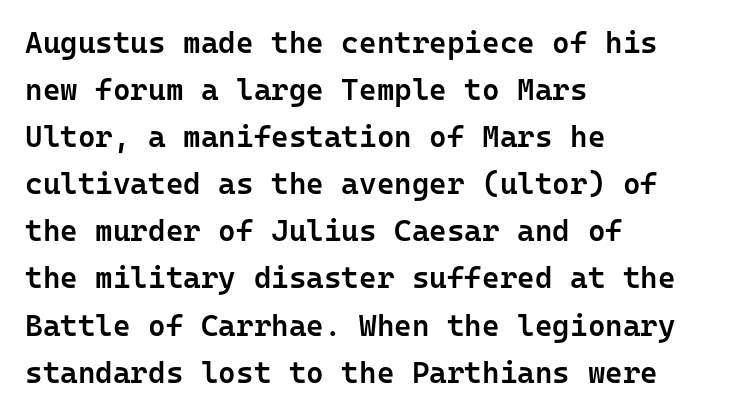
A typesetter would call this monospace, since all characters share one set width. A typesetter would mark this as roman, not italic. Descenders are the only things crossing below the line. Baseline-to-baseline distance is the conventional proportion of letter height. The compositor pushed each line to the left boundary. I'd call this a sans setting — the letters go barefoot.
